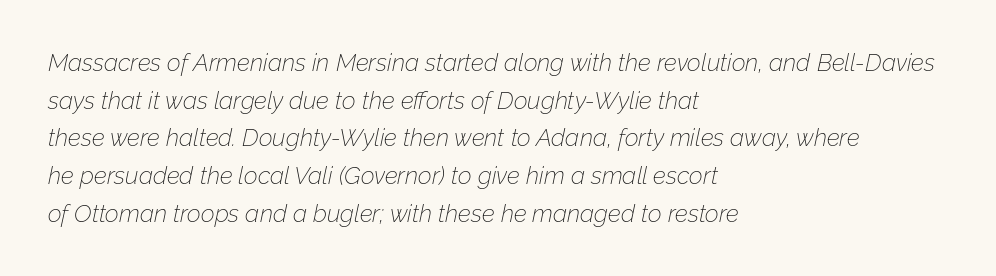
{"italic": "yes", "lean": "right", "slant_degrees": 12, "bold": "no", "underline": "no", "align": "left", "line_spacing": "normal", "line_spacing_ratio": 1.57, "letter_spacing": "normal", "letter_spacing_em": 0.0, "glyph_px": 24}
